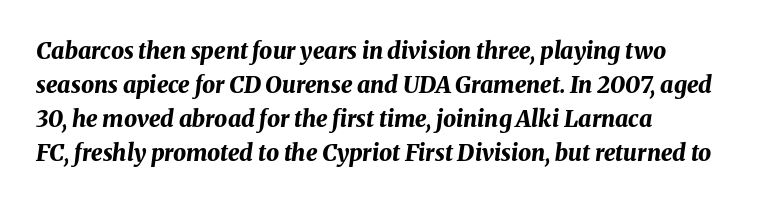
Q: Is the text bold? A: Yes.
Q: Is the text italic (slanted)? A: Yes, it leans right by about 8 degrees.
Q: Is the text underlined? A: No.
Q: How is the paragraph aligned? A: Left-aligned.
Q: Is the spacing between letters normal or unusually wide? A: Normal.
Q: Is the spacing between lines tight, normal or loose? A: Normal.
